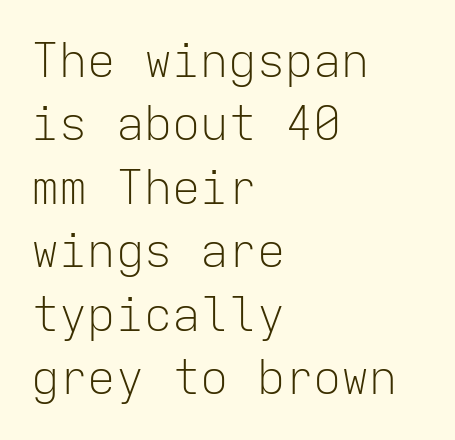
Q: Is the text bold? A: No.
Q: Is the text italic (slanted)? A: No, it is upright.
Q: Is the typeface a serif or a sans-serif typeface? A: Sans-serif.
Q: Is the text underlined? A: No.
Q: How is the paragraph aligned? A: Left-aligned.
Q: Is the spacing between letters normal or unusually wide? A: Normal.
Q: Is the spacing between lines tight, normal or loose? A: Normal.
Q: Width (condensed, normal, or wide)? A: Normal.
Q: Stroke contrast? A: Low.
Q: x-height? A: Medium.
Q: Monospaced? A: Yes.
